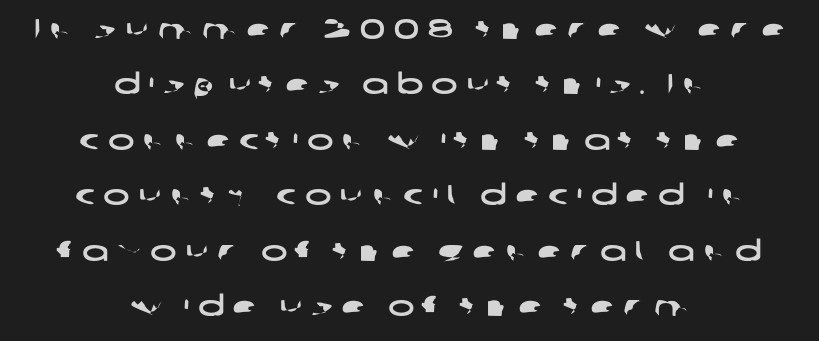
{"serif": "no", "width": "wide", "stroke_contrast": "low", "x_height": "medium", "monospaced": "no", "underline": "no", "align": "center", "line_spacing": "loose", "line_spacing_ratio": 1.98, "letter_spacing": "wide", "letter_spacing_em": 0.3, "glyph_px": 28}
